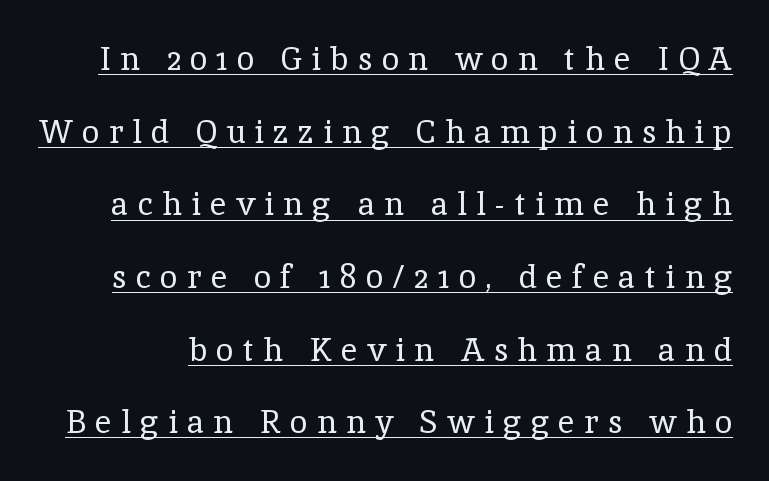
Q: Is the text bold? A: No.
Q: Is the text italic (slanted)? A: No, it is upright.
Q: Is the typeface a serif or a sans-serif typeface? A: Serif.
Q: Is the text underlined? A: Yes.
Q: Is the spacing between letters normal or unusually wide? A: Unusually wide.
Q: Is the spacing between lines tight, normal or loose? A: Loose.
Q: Width (condensed, normal, or wide)? A: Normal.
Q: x-height? A: Medium.
Q: Monospaced? A: No.
